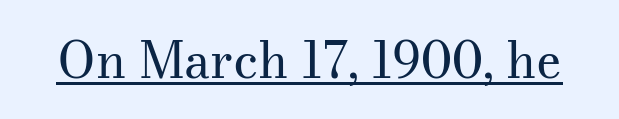
{"serif": "yes", "italic": "no", "bold": "no", "weight": "regular", "width": "normal", "stroke_contrast": "medium", "x_height": "small", "monospaced": "no", "underline": "yes", "letter_spacing": "normal", "letter_spacing_em": 0.0, "glyph_px": 50}
